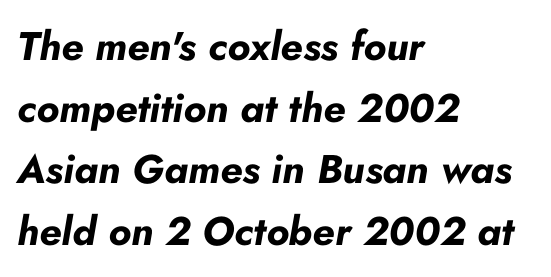
The image shows 40 px bold type, italic (leaning right); set left-aligned, normal line spacing (1.54x), normal letter spacing, not underlined; low stroke contrast and a small x-height.
